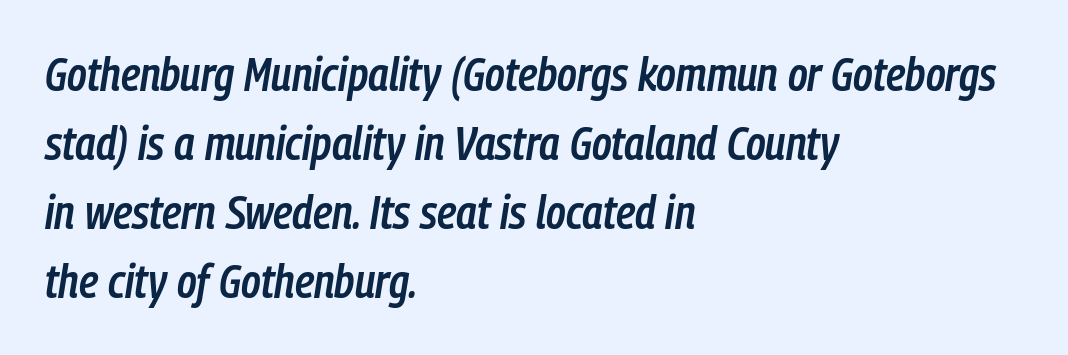
Q: Is the text bold? A: Semi-bold.
Q: Is the text italic (slanted)? A: Yes, it leans right by about 9 degrees.
Q: Is the text underlined? A: No.
Q: How is the paragraph aligned? A: Left-aligned.
Q: Is the spacing between letters normal or unusually wide? A: Normal.
Q: Is the spacing between lines tight, normal or loose? A: Normal.
Q: Width (condensed, normal, or wide)? A: Condensed.
Q: Stroke contrast? A: Low.
Q: x-height? A: Medium.
Q: Monospaced? A: No.
